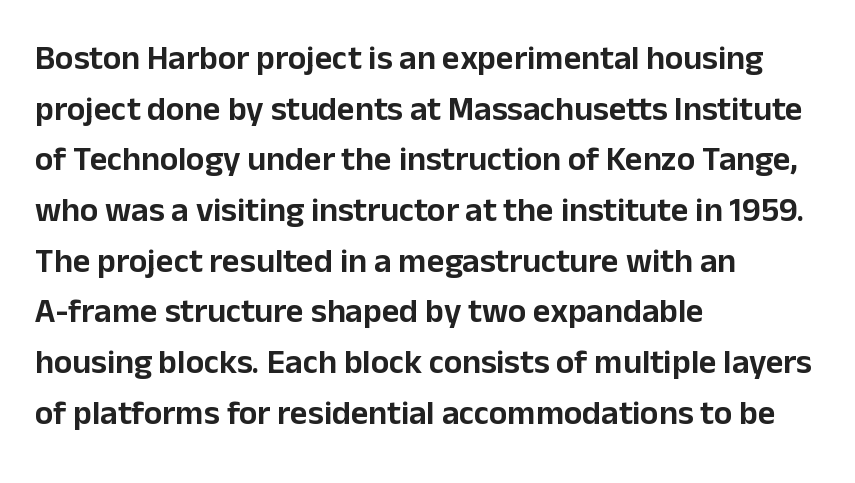
{"serif": "no", "italic": "no", "width": "normal", "stroke_contrast": "low", "x_height": "medium", "monospaced": "no", "underline": "no", "align": "left", "line_spacing": "normal", "line_spacing_ratio": 1.49, "letter_spacing": "normal", "letter_spacing_em": 0.0, "glyph_px": 34}
